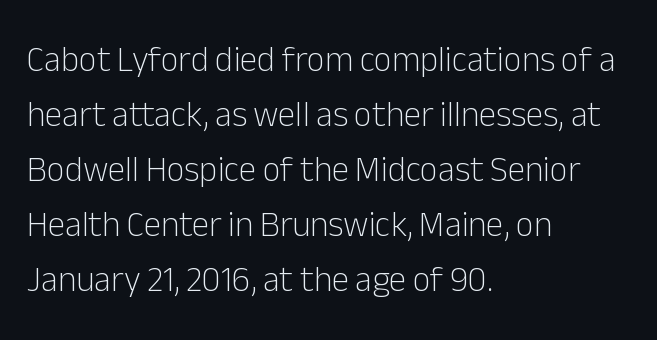
Q: Is the text bold? A: No.
Q: Is the text italic (slanted)? A: No, it is upright.
Q: Is the typeface a serif or a sans-serif typeface? A: Sans-serif.
Q: Is the text underlined? A: No.
Q: How is the paragraph aligned? A: Left-aligned.
Q: Is the spacing between letters normal or unusually wide? A: Normal.
Q: Is the spacing between lines tight, normal or loose? A: Normal.
Q: Width (condensed, normal, or wide)? A: Normal.
Q: Stroke contrast? A: Low.
Q: x-height? A: Medium.
Q: Monospaced? A: No.
